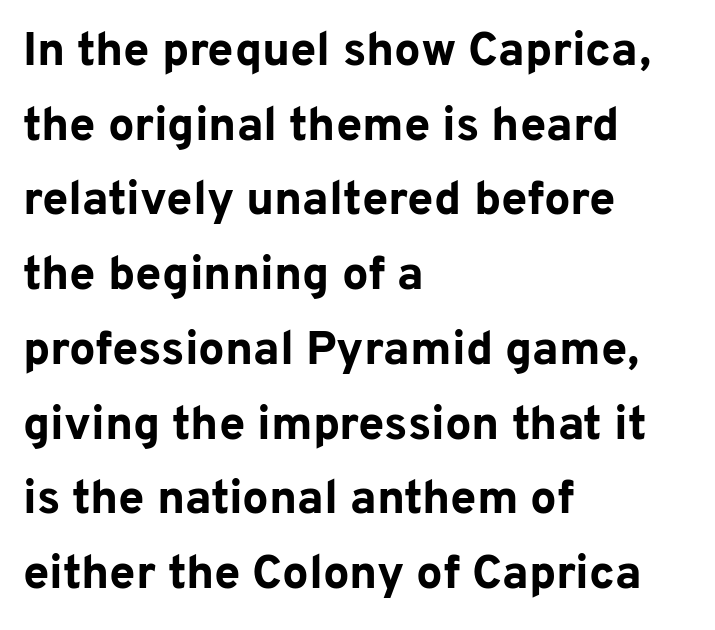
The image shows 47 px bold sans-serif type, upright; set left-aligned, normal line spacing (1.59x), normal letter spacing, not underlined; low stroke contrast and a medium x-height.
